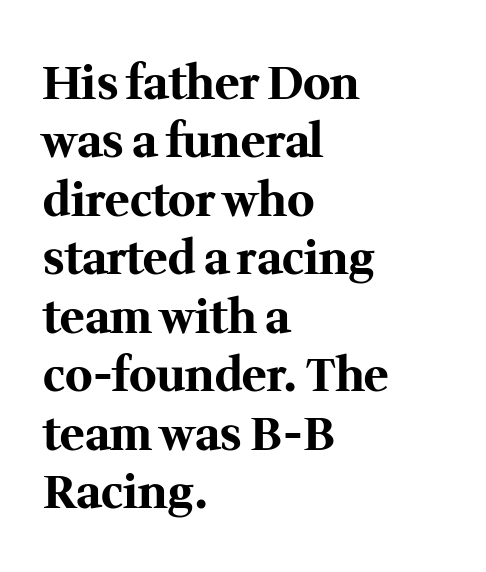
Think of a printed novel: that variable character pitch is what you see here. Little horizontal feet cap the strokes, marking this as serif type. The rendering uses a bold face; every stroke is thick and dark. The leading is moderate, giving the passage an even texture. The space directly below the letters is spotless. Does the lettering tilt? It doesn't — this is upright.
